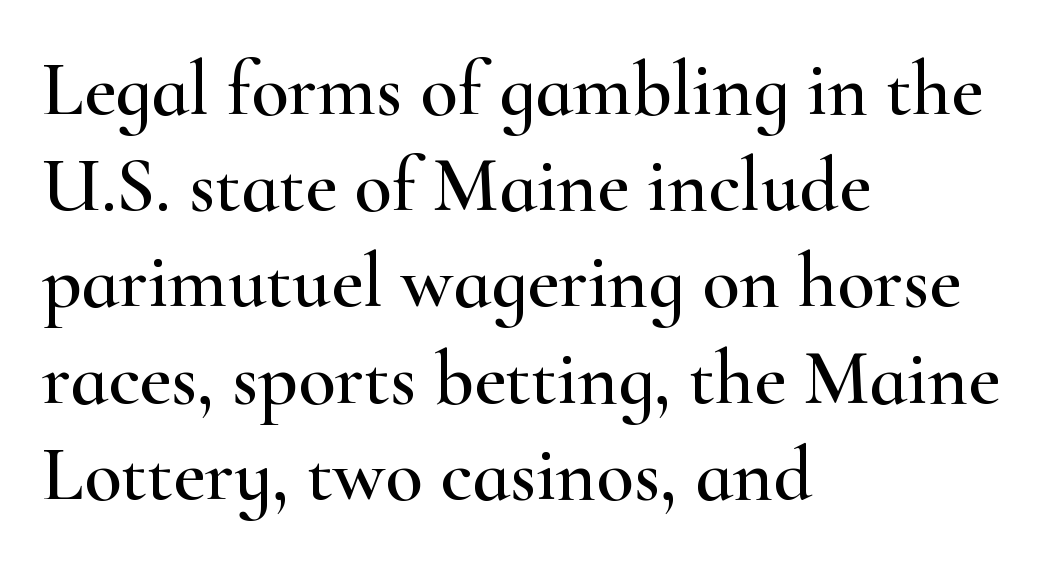
The image shows 77 px wide serif type, upright; set left-aligned, normal line spacing (1.25x), normal letter spacing, not underlined; high stroke contrast and a small x-height.
